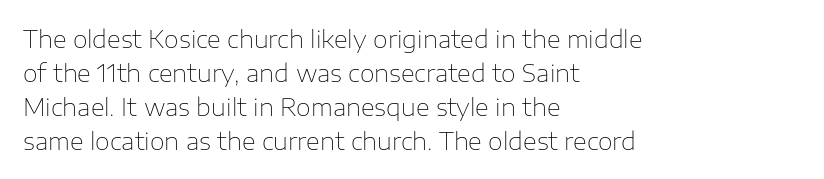
Decoration check: the copy has no underline. Teacher's note: observe the even left margin — that is flush-left alignment. Interline gaps are of average width in this sample. No chunkiness to these letters — they're not bold. These lines were composed using upright roman letters.
